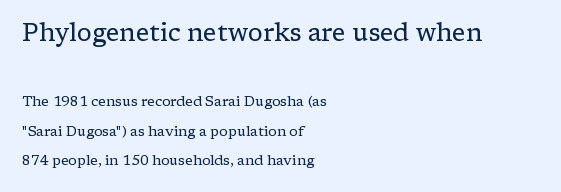
The string is rendered with underlining switched off. In this sample the first text group is rendered at the bigger scale. There is no visible air inserted between adjacent glyphs. Casual observation: everything's shoved over to the left. If you drew a line through each stem, it would be perfectly vertical.
